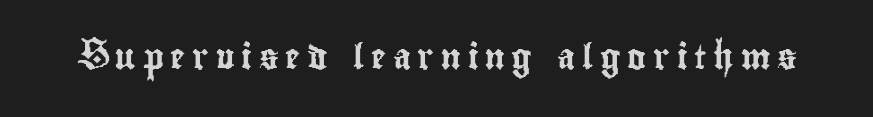
The image shows 25 px text type, upright; set unusually wide letter spacing (+0.27 em), not underlined.
